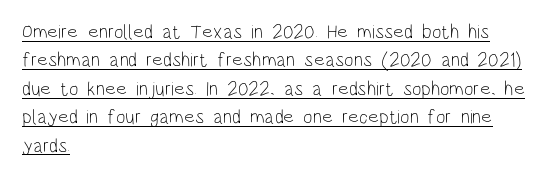
The image shows 20 px text type, upright; set left-aligned, normal line spacing (1.42x), normal letter spacing, underlined.
